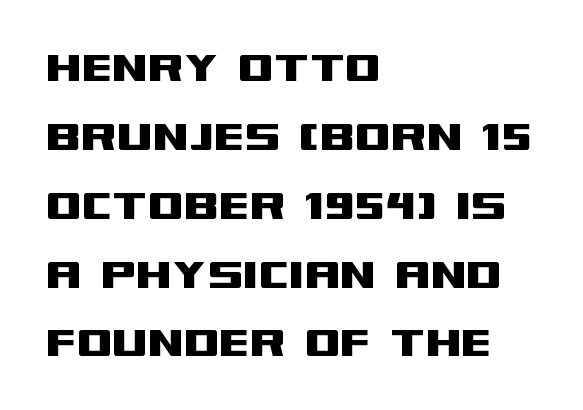
The image shows 51 px wide sans-serif type, upright; set left-aligned, normal line spacing (1.35x), normal letter spacing, not underlined; medium stroke contrast and a large x-height.
